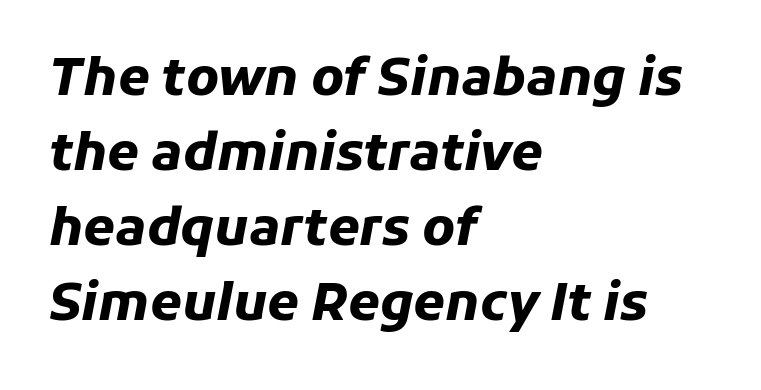
Q: Is the text bold? A: Yes.
Q: Is the text italic (slanted)? A: Yes, it leans right by about 11 degrees.
Q: Is the text underlined? A: No.
Q: How is the paragraph aligned? A: Left-aligned.
Q: Is the spacing between letters normal or unusually wide? A: Normal.
Q: Is the spacing between lines tight, normal or loose? A: Normal.
Q: Width (condensed, normal, or wide)? A: Normal.
Q: Stroke contrast? A: Low.
Q: x-height? A: Medium.
Q: Monospaced? A: No.
